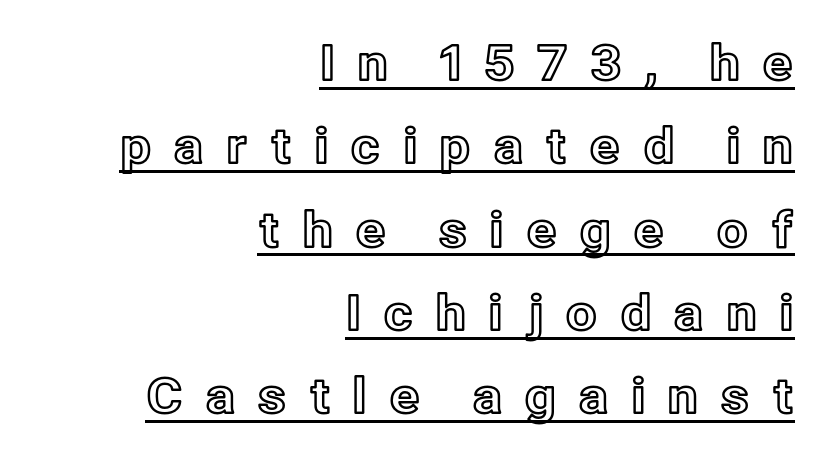
{"italic": "no", "width": "normal", "x_height": "medium", "monospaced": "no", "underline": "yes", "align": "right", "line_spacing": "normal", "line_spacing_ratio": 1.7, "letter_spacing": "wide", "letter_spacing_em": 0.44, "glyph_px": 49}
